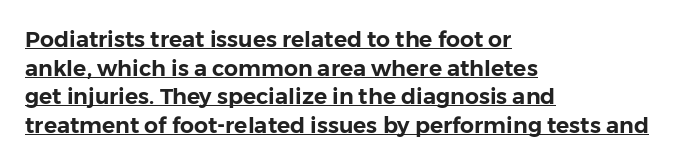
The image shows 22 px text type, upright; set left-aligned, normal line spacing (1.3x), normal letter spacing, underlined.
